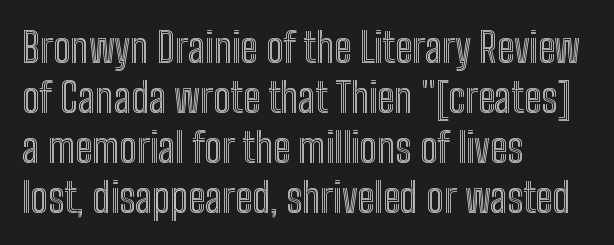
Q: Is the text italic (slanted)? A: No, it is upright.
Q: Is the text underlined? A: No.
Q: How is the paragraph aligned? A: Left-aligned.
Q: Is the spacing between letters normal or unusually wide? A: Normal.
Q: Width (condensed, normal, or wide)? A: Condensed.
Q: x-height? A: Medium.
Q: Monospaced? A: No.
